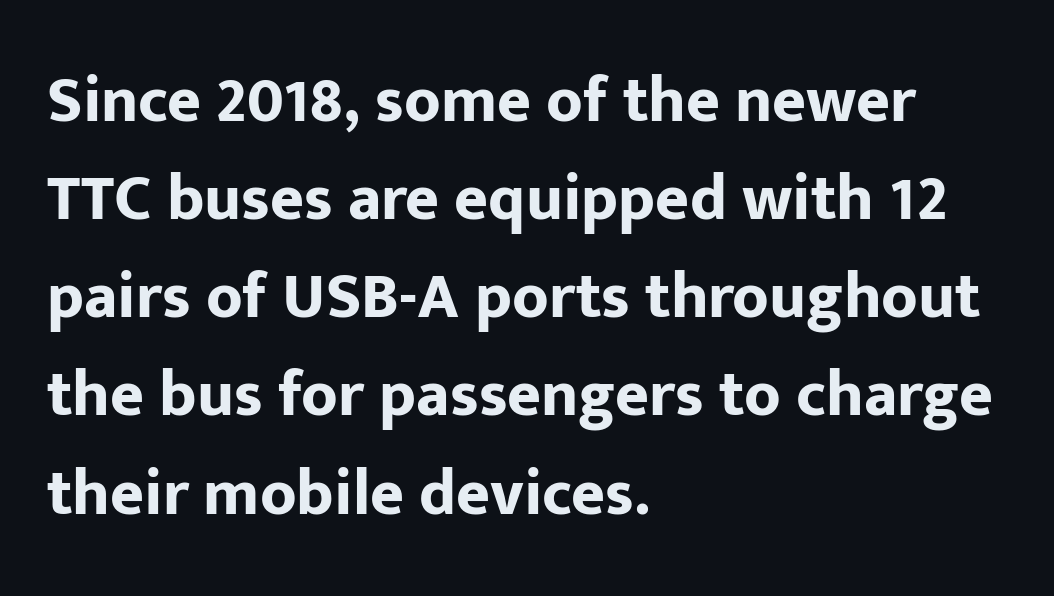
Q: Is the text bold? A: Yes.
Q: Is the text italic (slanted)? A: No, it is upright.
Q: Is the typeface a serif or a sans-serif typeface? A: Sans-serif.
Q: Is the text underlined? A: No.
Q: How is the paragraph aligned? A: Left-aligned.
Q: Is the spacing between letters normal or unusually wide? A: Normal.
Q: Is the spacing between lines tight, normal or loose? A: Normal.
Q: Width (condensed, normal, or wide)? A: Normal.
Q: Stroke contrast? A: Low.
Q: x-height? A: Medium.
Q: Monospaced? A: No.
